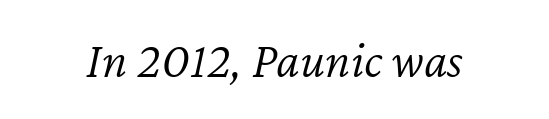
Q: Is the text bold? A: No.
Q: Is the text italic (slanted)? A: Yes, it leans right by about 12 degrees.
Q: Is the text underlined? A: No.
Q: Is the spacing between letters normal or unusually wide? A: Normal.
Q: Width (condensed, normal, or wide)? A: Normal.
Q: Stroke contrast? A: Low.
Q: x-height? A: Medium.
Q: Monospaced? A: No.
